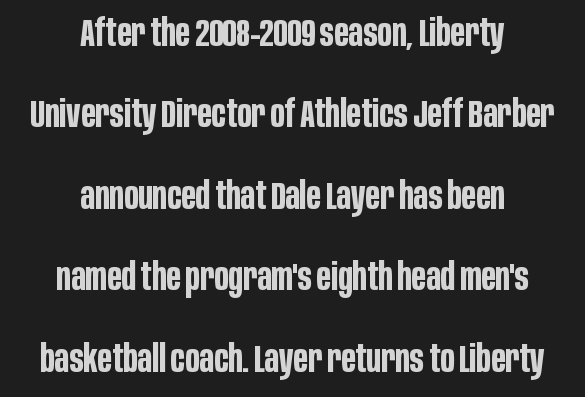
{"serif": "no", "italic": "no", "bold": "yes", "weight": "bold", "width": "condensed", "stroke_contrast": "low", "x_height": "large", "monospaced": "no", "underline": "no", "align": "center", "line_spacing": "loose", "line_spacing_ratio": 2.2, "letter_spacing": "normal", "letter_spacing_em": 0.0, "glyph_px": 37}
